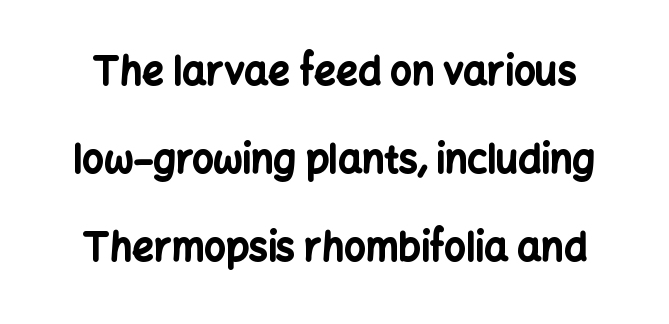
This sample has the flowing, uneven cadence of proportional lettering. Ordinary non-slanted type is in use. This block would shrink considerably if given ordinary leading; it's expanded now. Has an underline been added? It has not. Plenty of ink on the page — the face is bold. Observe the absence of serifs on each vertical stroke in this sample.
